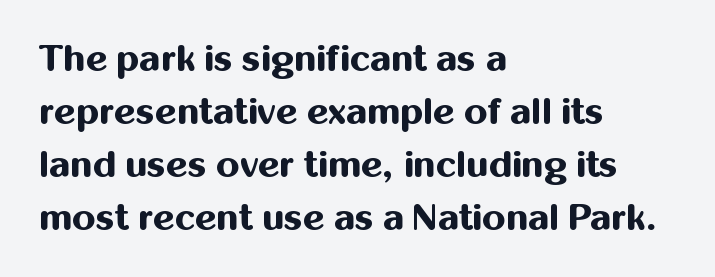
The image shows 37 px bold sans-serif type, upright; set left-aligned, normal line spacing (1.43x), normal letter spacing, not underlined; medium stroke contrast and a medium x-height.
